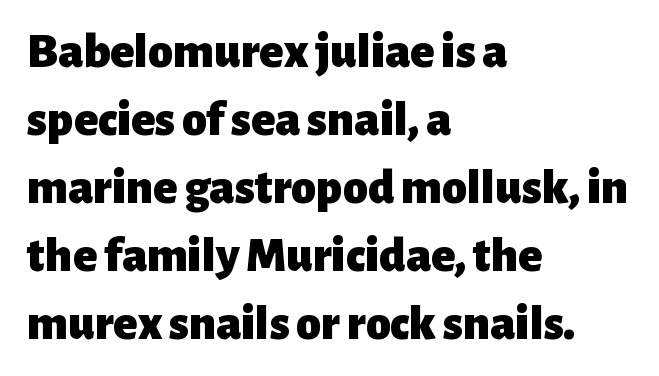
{"serif": "no", "italic": "no", "bold": "yes", "weight": "heavy", "width": "normal", "stroke_contrast": "low", "x_height": "medium", "monospaced": "no", "underline": "no", "align": "left", "line_spacing": "normal", "line_spacing_ratio": 1.36, "letter_spacing": "normal", "letter_spacing_em": 0.0, "glyph_px": 50}
